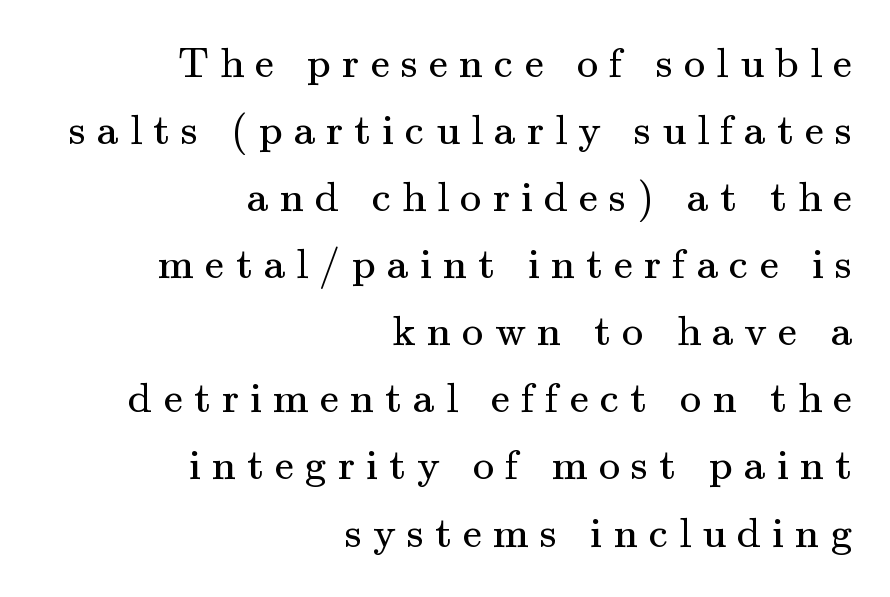
{"serif": "yes", "italic": "no", "bold": "no", "weight": "regular", "width": "normal", "stroke_contrast": "medium", "x_height": "small", "monospaced": "no", "underline": "no", "align": "right", "line_spacing": "normal", "line_spacing_ratio": 1.56, "letter_spacing": "wide", "letter_spacing_em": 0.26, "glyph_px": 43}
